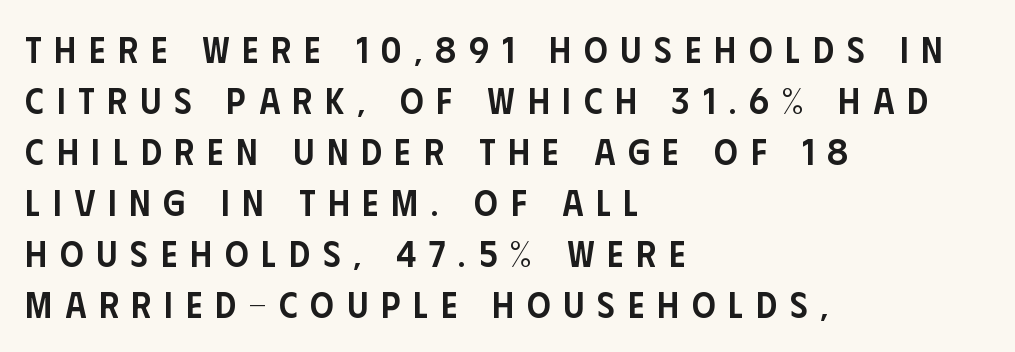
{"serif": "no", "italic": "no", "bold": "semi", "weight": "semibold", "width": "condensed", "stroke_contrast": "low", "x_height": "large", "monospaced": "no", "underline": "no", "align": "left", "line_spacing": "normal", "line_spacing_ratio": 1.38, "letter_spacing": "wide", "letter_spacing_em": 0.35, "glyph_px": 37}
